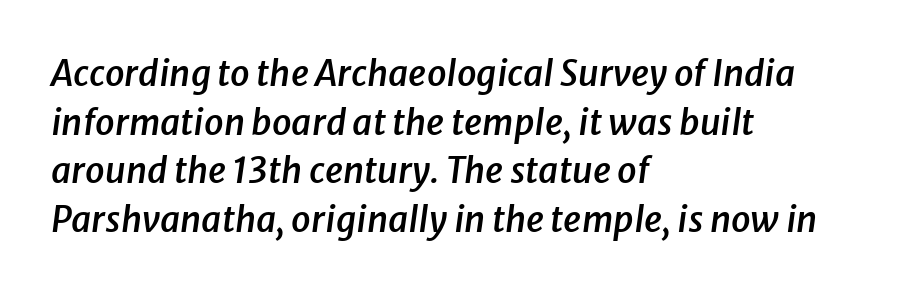
The image shows 35 px semibold type, italic (leaning right); set left-aligned, normal line spacing (1.39x), normal letter spacing, not underlined; low stroke contrast and a medium x-height.
